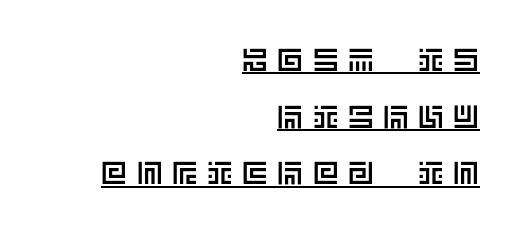
The setting favours the right margin, as signatures and pull-quotes sometimes do. You can tell it's not italic because the verticals are truly vertical. A baseline rule has been typeset under these characters. Here the glyphs are tracked loosely, breaking word shapes into spaced letters.
